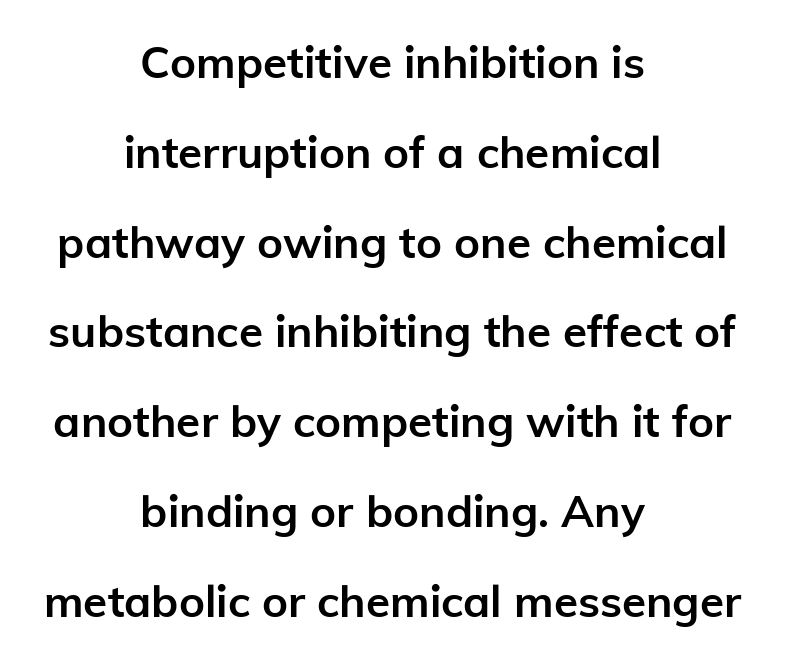
Q: Is the text bold? A: Yes.
Q: Is the text italic (slanted)? A: No, it is upright.
Q: Is the typeface a serif or a sans-serif typeface? A: Sans-serif.
Q: Is the text underlined? A: No.
Q: How is the paragraph aligned? A: Centered.
Q: Is the spacing between letters normal or unusually wide? A: Normal.
Q: Is the spacing between lines tight, normal or loose? A: Loose.
Q: Width (condensed, normal, or wide)? A: Normal.
Q: Stroke contrast? A: Low.
Q: x-height? A: Medium.
Q: Monospaced? A: No.
